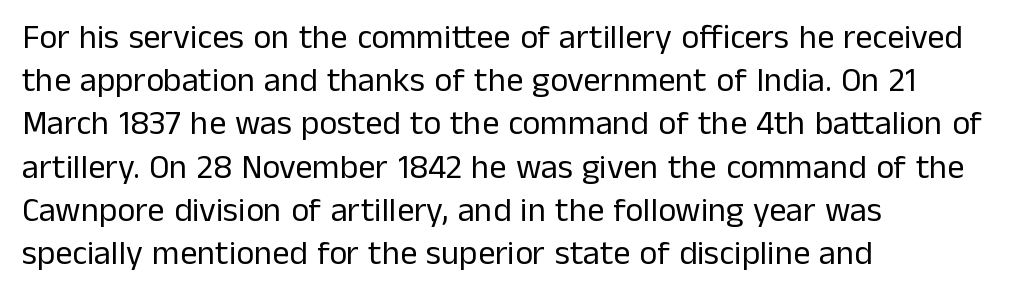
{"serif": "no", "italic": "no", "bold": "no", "weight": "regular", "width": "normal", "stroke_contrast": "low", "x_height": "medium", "monospaced": "no", "underline": "no", "align": "left", "line_spacing": "normal", "line_spacing_ratio": 1.27, "letter_spacing": "normal", "letter_spacing_em": 0.0, "glyph_px": 34}
